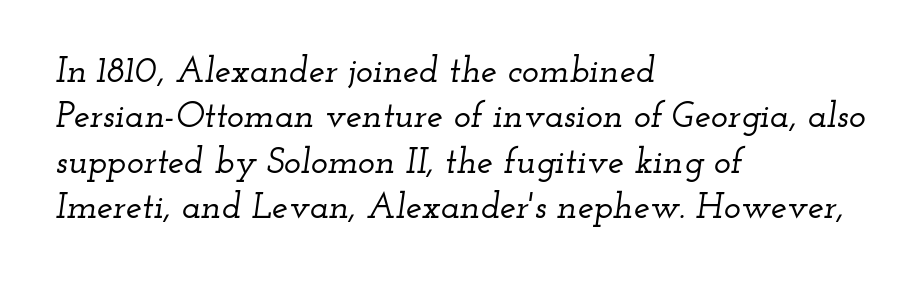
The image shows 36 px wide serif type, italic (leaning right); set left-aligned, normal line spacing (1.26x), normal letter spacing, not underlined; low stroke contrast and a small x-height.
